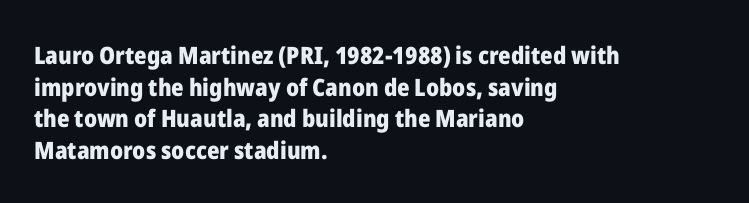
Q: Is the text bold? A: Yes.
Q: Is the text italic (slanted)? A: No, it is upright.
Q: Is the text underlined? A: No.
Q: How is the paragraph aligned? A: Left-aligned.
Q: Is the spacing between letters normal or unusually wide? A: Normal.
Q: Is the spacing between lines tight, normal or loose? A: Normal.
